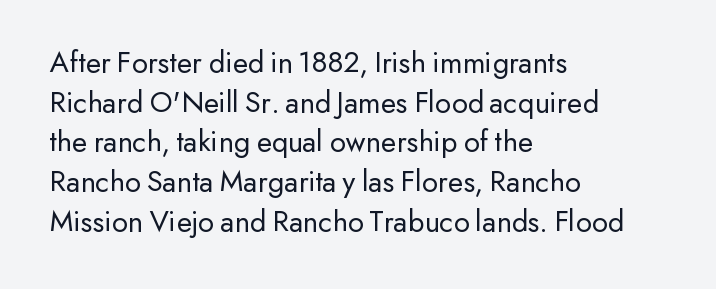
The image shows 31 px regular-weight sans-serif type, upright; set left-aligned, normal line spacing (1.28x), normal letter spacing, not underlined; low stroke contrast and a small x-height.
